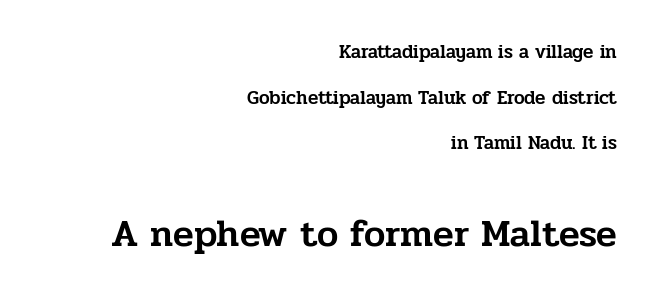
{"serif": "yes", "italic": "no", "width": "normal", "stroke_contrast": "low", "x_height": "medium", "monospaced": "no", "underline": "no", "align": "right", "line_spacing": "loose", "line_spacing_ratio": 2.4, "letter_spacing": "normal", "letter_spacing_em": 0.0, "larger_block": "second", "size_ratio": 2.0, "glyph_px": 38}
